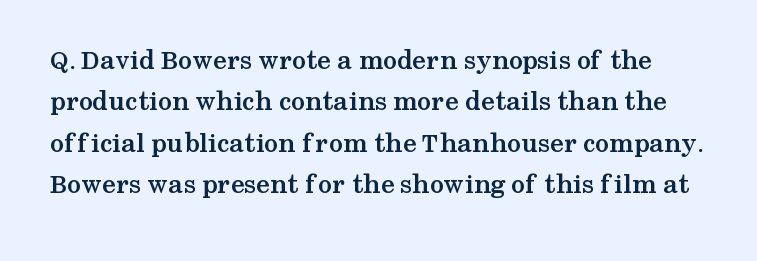
The image shows 28 px semibold, wide serif type, upright; set normal line spacing (1.48x), normal letter spacing, not underlined; medium stroke contrast and a medium x-height.
